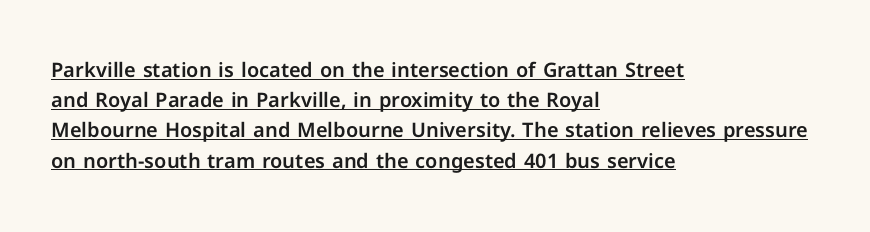
Q: Is the text italic (slanted)? A: No, it is upright.
Q: Is the text underlined? A: Yes.
Q: How is the paragraph aligned? A: Left-aligned.
Q: Is the spacing between letters normal or unusually wide? A: Normal.
Q: Is the spacing between lines tight, normal or loose? A: Normal.
